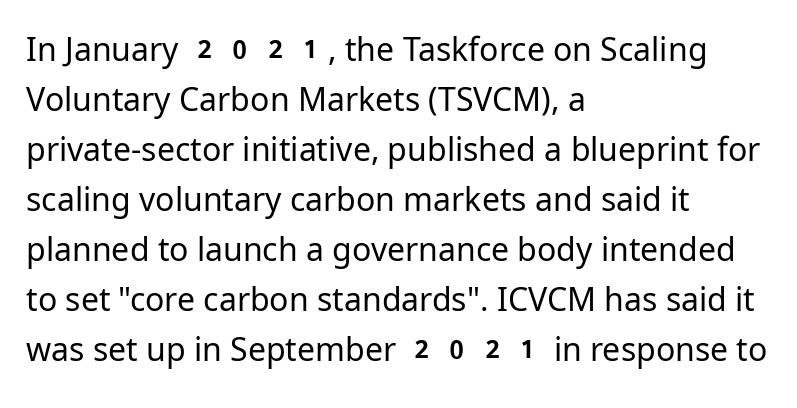
Spacing verdict: proportional, widths tailored to each character. Posture: upright roman. Each word holds together tightly as a unit, with standard inter-letter gaps. Decoration check: the copy has no underline. The typesetting does not lean heavy: it is not bold. The text was rendered using a sans face with plain stroke endings.
